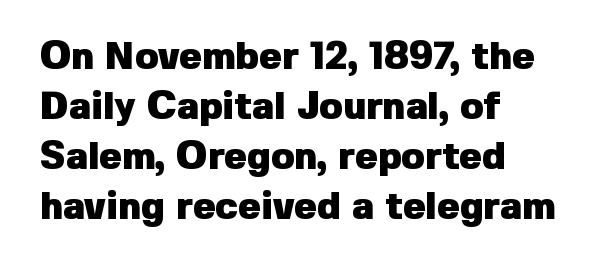
The image shows 38 px heavy sans-serif type, upright; set left-aligned, normal line spacing (1.32x), normal letter spacing, not underlined; low stroke contrast and a medium x-height.
